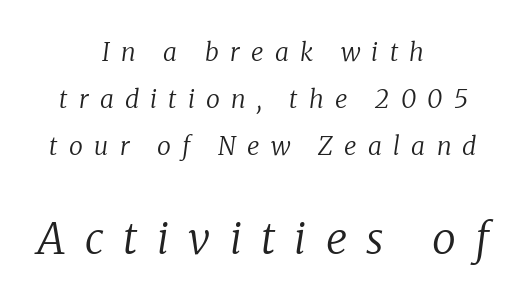
{"serif": "yes", "italic": "yes", "lean": "right", "slant_degrees": 8, "bold": "no", "weight": "regular", "width": "normal", "stroke_contrast": "low", "x_height": "medium", "monospaced": "no", "underline": "no", "align": "center", "line_spacing_ratio": 1.88, "letter_spacing": "wide", "letter_spacing_em": 0.45, "larger_block": "second", "size_ratio": 1.72, "glyph_px": 43}
